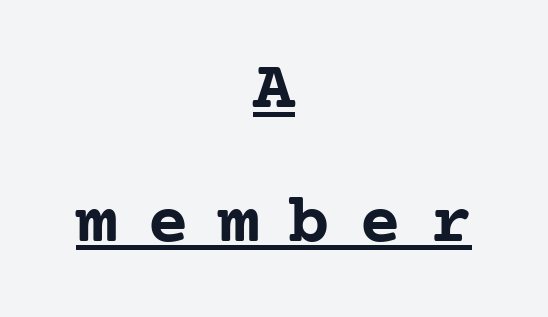
The image shows 70 px semibold serif type, upright; set centered, loose line spacing (1.91x), unusually wide letter spacing (+0.41 em), underlined; low stroke contrast and a medium x-height.
